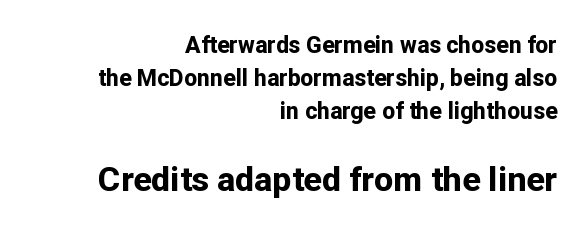
One glance says typical: line gaps are just what's usual. Whoever set this made the second block the dominant, larger element. The letterforms sit shoulder to shoulder at normal distance. This is heavy type, rendered in bold. Teacher's note: observe the even right margin — that is flush-right alignment.
